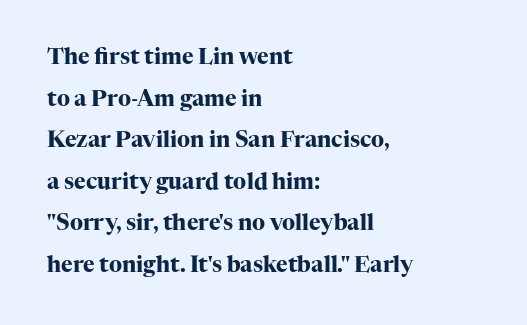
The strip under each line holds only bare page. Tall strokes in this sample are plumb rather than angled. Typesetter's note: full bold, strokes at maximum text heaviness. The rag falls on the right side of this text block. The gaps between neighbouring characters are ordinary and unremarkable.
